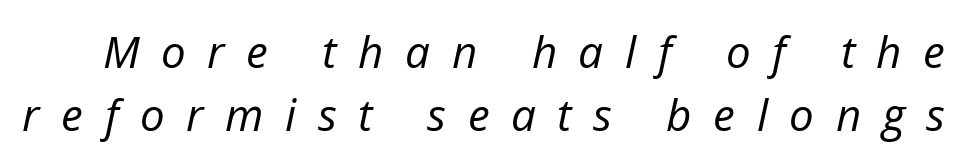
The image shows 44 px regular-weight type, italic (leaning right); set normal line spacing (1.44x), unusually wide letter spacing (+0.49 em), not underlined; low stroke contrast and a medium x-height.
